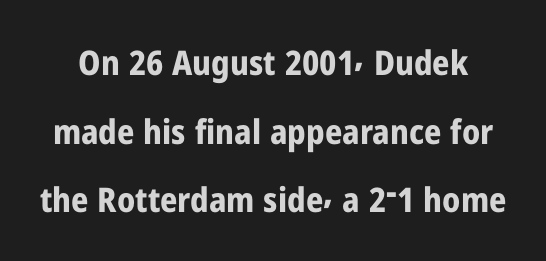
Q: Is the text bold? A: Yes.
Q: Is the text italic (slanted)? A: No, it is upright.
Q: Is the typeface a serif or a sans-serif typeface? A: Sans-serif.
Q: Is the text underlined? A: No.
Q: Is the spacing between letters normal or unusually wide? A: Normal.
Q: Is the spacing between lines tight, normal or loose? A: Loose.
Q: Width (condensed, normal, or wide)? A: Condensed.
Q: Stroke contrast? A: Low.
Q: x-height? A: Medium.
Q: Monospaced? A: No.
